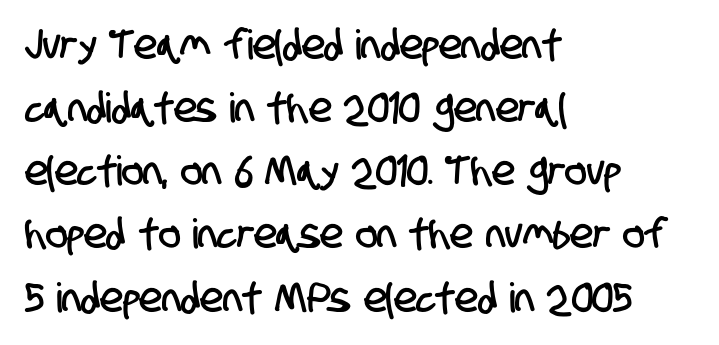
Q: Is the typeface a serif or a sans-serif typeface? A: Sans-serif.
Q: Is the text underlined? A: No.
Q: How is the paragraph aligned? A: Left-aligned.
Q: Is the spacing between letters normal or unusually wide? A: Normal.
Q: Is the spacing between lines tight, normal or loose? A: Normal.
Q: Width (condensed, normal, or wide)? A: Condensed.
Q: Stroke contrast? A: Low.
Q: x-height? A: Large.
Q: Monospaced? A: No.
